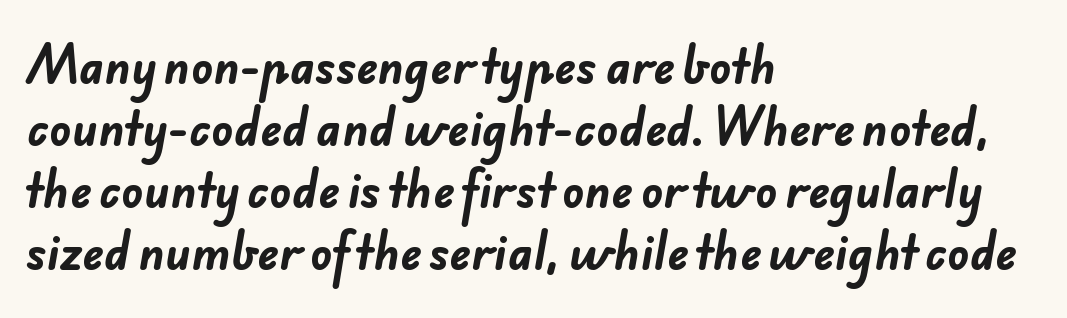
{"serif": "no", "bold": "yes", "weight": "bold", "width": "normal", "stroke_contrast": "low", "x_height": "small", "monospaced": "no", "underline": "no", "align": "left", "line_spacing": "normal", "line_spacing_ratio": 1.38, "letter_spacing": "normal", "letter_spacing_em": 0.0, "glyph_px": 45}
